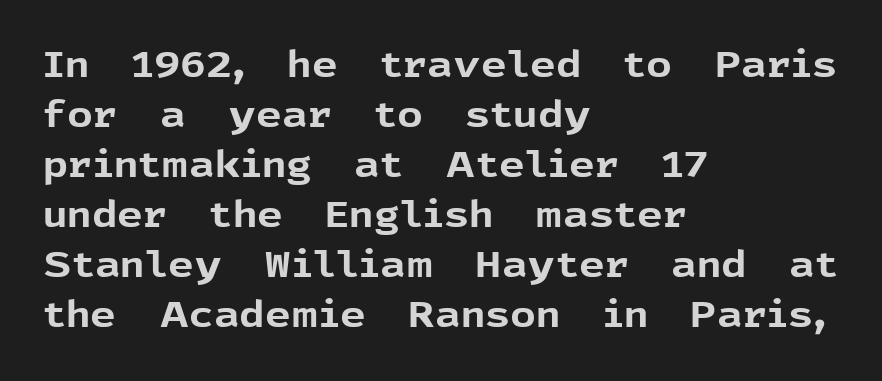
{"serif": "no", "italic": "no", "bold": "yes", "weight": "bold", "width": "normal", "x_height": "medium", "monospaced": "no", "underline": "no", "align": "left", "line_spacing": "normal", "line_spacing_ratio": 1.39, "letter_spacing": "normal", "letter_spacing_em": 0.0, "glyph_px": 36}
